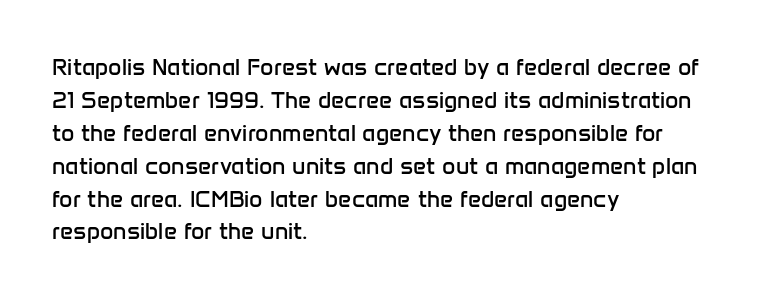
Honestly, the row spacing looks completely unremarkable. Caption: face not bold, strokes unweighted. Posture: vertical. This rendering features lettering with no underline. The setting favours the left margin, as ordinary paragraphs usually do.
